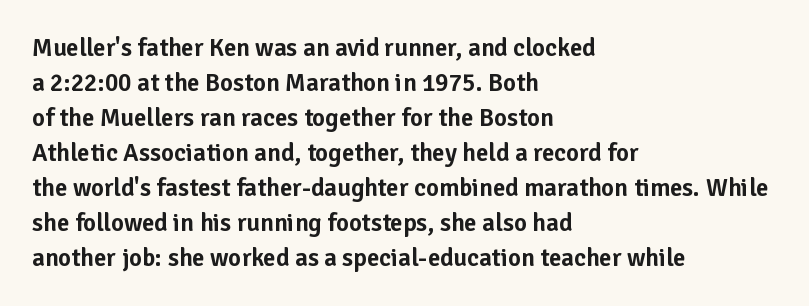
Q: Is the text italic (slanted)? A: No, it is upright.
Q: Is the text underlined? A: No.
Q: How is the paragraph aligned? A: Left-aligned.
Q: Is the spacing between letters normal or unusually wide? A: Normal.
Q: Is the spacing between lines tight, normal or loose? A: Normal.
